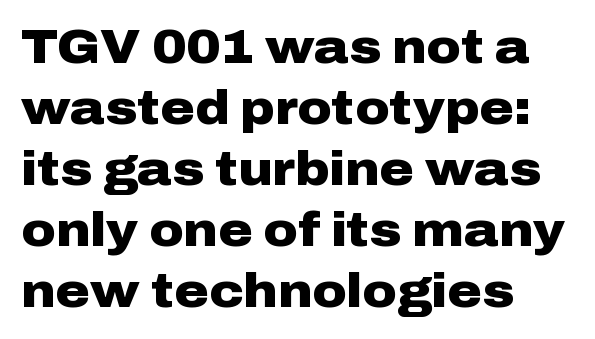
Q: Is the text bold? A: Yes.
Q: Is the text italic (slanted)? A: No, it is upright.
Q: Is the typeface a serif or a sans-serif typeface? A: Sans-serif.
Q: Is the text underlined? A: No.
Q: How is the paragraph aligned? A: Left-aligned.
Q: Is the spacing between letters normal or unusually wide? A: Normal.
Q: Is the spacing between lines tight, normal or loose? A: Normal.
Q: Width (condensed, normal, or wide)? A: Wide.
Q: Stroke contrast? A: Low.
Q: x-height? A: Medium.
Q: Monospaced? A: No.
